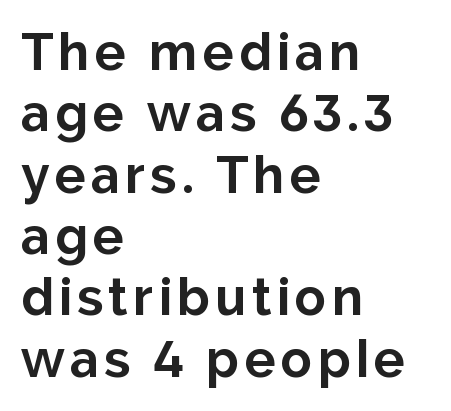
{"serif": "no", "italic": "no", "bold": "yes", "weight": "bold", "width": "normal", "stroke_contrast": "low", "x_height": "medium", "monospaced": "no", "underline": "no", "align": "left", "line_spacing_ratio": 1.18, "glyph_px": 52}
